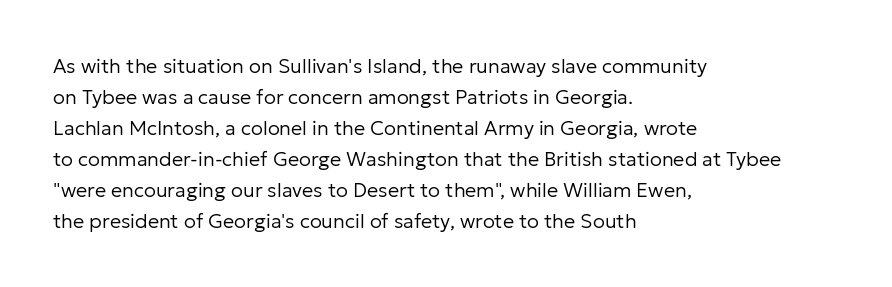
The image shows 20 px text type, upright; set left-aligned, normal line spacing (1.55x), normal letter spacing, not underlined.
